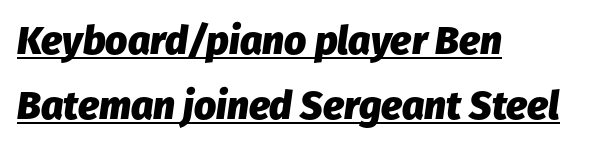
Slanted lettering throughout. You could not count columns in this text — the font is proportionally spaced. Words appear dense and cohesive because spacing is normal. The rendering uses the underline text-decoration. The passage shown is emphatically bold.
